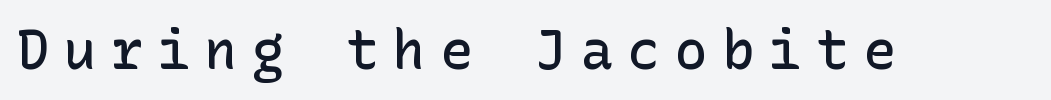
The image shows 54 px semibold sans-serif type, upright; set unusually wide letter spacing (+0.27 em), not underlined; low stroke contrast and a medium x-height.
